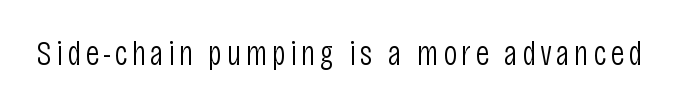
Posture: straight, roman, zero tilt. Varying glyph widths throughout — classic text-font behaviour. The weight would be labelled regular, book, light, or lighter still. The strip under each line holds only bare page. The letters carry no serifs — their stems end cleanly without finishing strokes.
